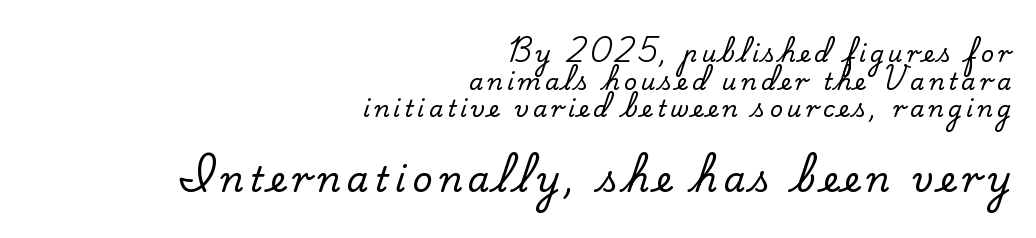
The image shows 35 px serif type; set right-aligned, line spacing 1.2x, not underlined; the second (bottom) block is 1.52x larger; low stroke contrast and a small x-height.
